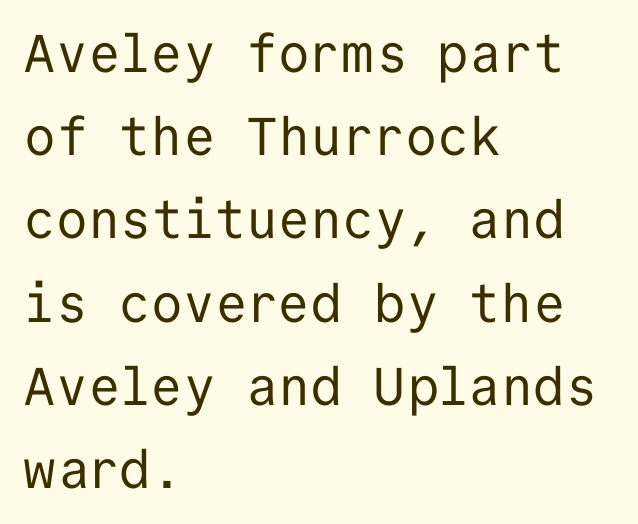
Q: Is the text bold? A: No.
Q: Is the text italic (slanted)? A: No, it is upright.
Q: Is the typeface a serif or a sans-serif typeface? A: Sans-serif.
Q: Is the text underlined? A: No.
Q: How is the paragraph aligned? A: Left-aligned.
Q: Is the spacing between letters normal or unusually wide? A: Normal.
Q: Is the spacing between lines tight, normal or loose? A: Normal.
Q: Width (condensed, normal, or wide)? A: Normal.
Q: Stroke contrast? A: Low.
Q: x-height? A: Medium.
Q: Monospaced? A: Yes.
